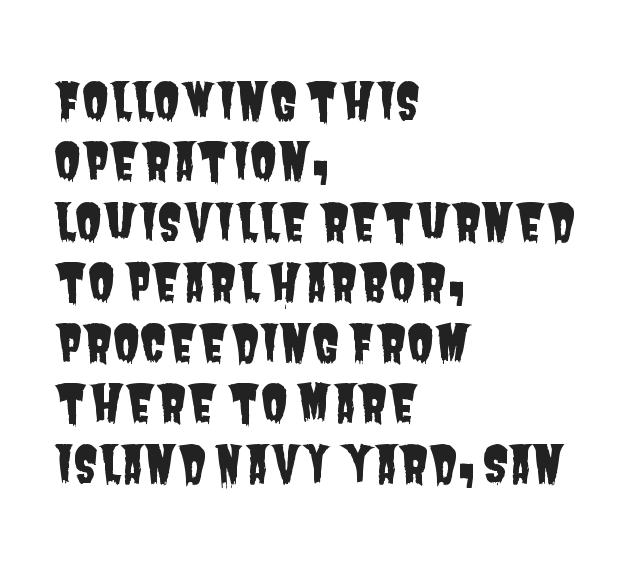
The image shows 50 px condensed sans-serif type; set left-aligned, line spacing 1.21x, normal letter spacing, not underlined; low stroke contrast and a large x-height.
